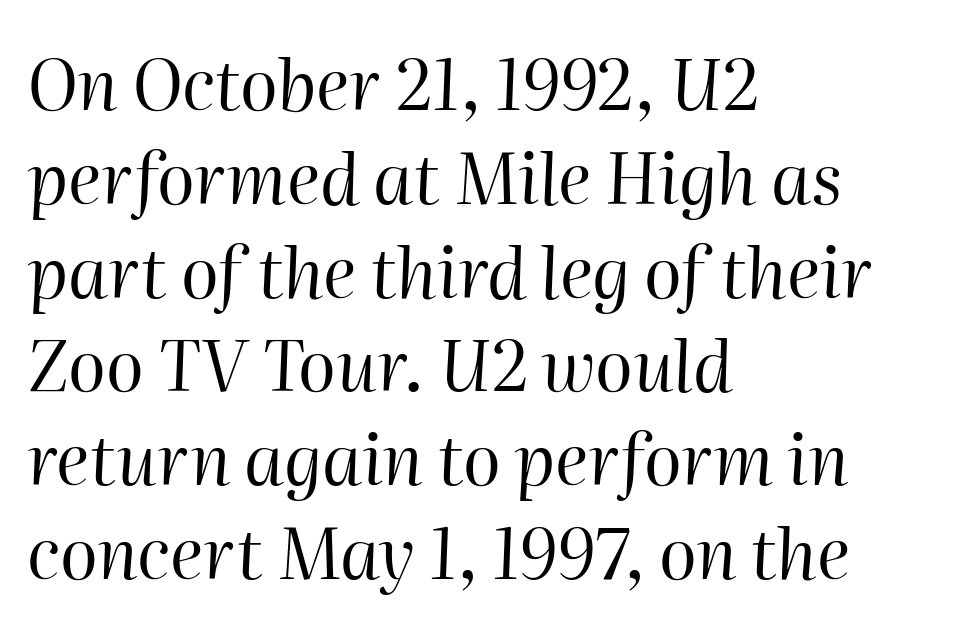
The image shows 70 px regular-weight type, italic (leaning right); set left-aligned, normal line spacing (1.34x), normal letter spacing, not underlined; high stroke contrast and a medium x-height.
